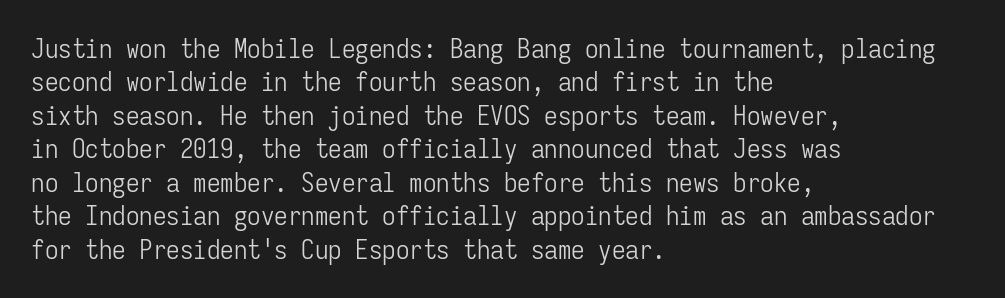
The image shows 27 px text type, upright; set left-aligned, line spacing 1.24x, normal letter spacing, not underlined.
